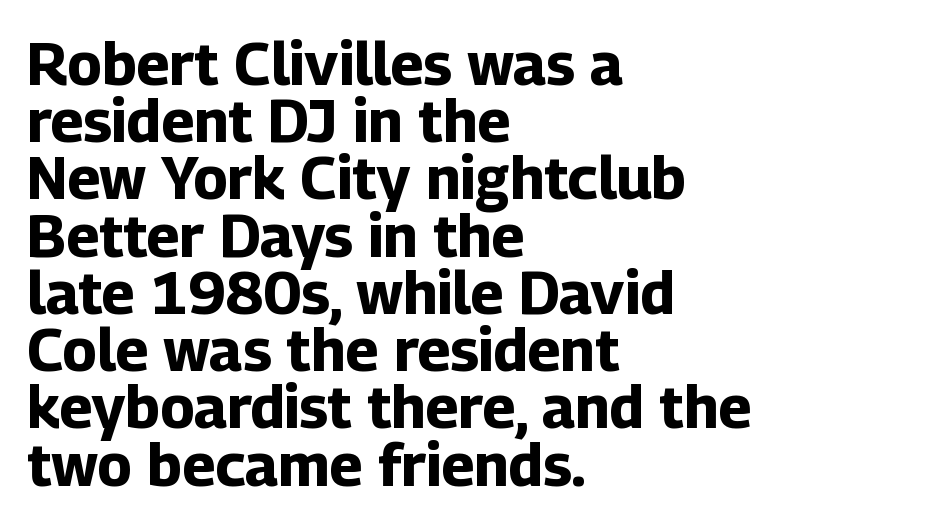
The rendering uses natural spacing where letterforms have individual widths. Does the lettering tilt? It doesn't — this is upright. The text block is weighted toward the left margin, trailing off unevenly rightward. The font family rendered here belongs to the sans-serif group. Check under the words: just untouched page.
